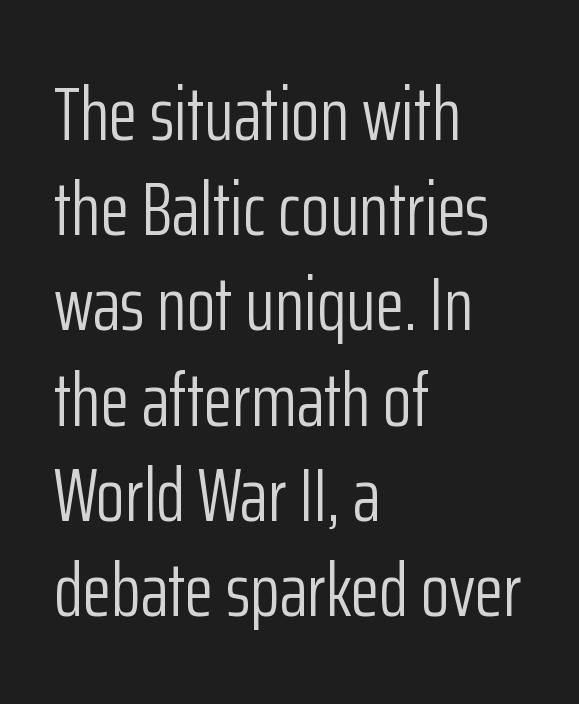
The image shows 75 px light, condensed sans-serif type, upright; set left-aligned, normal line spacing (1.27x), normal letter spacing, not underlined; low stroke contrast and a medium x-height.
